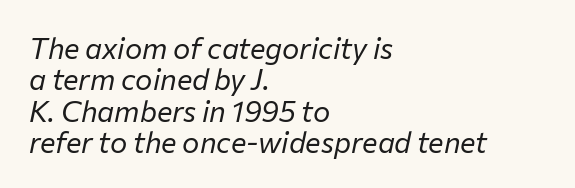
The image shows 29 px regular-weight type, italic (leaning right); set left-aligned, tight line spacing (1.08x), normal letter spacing, not underlined; low stroke contrast and a medium x-height.
